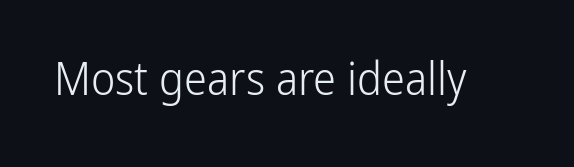
{"serif": "no", "italic": "no", "bold": "no", "weight": "light", "width": "condensed", "stroke_contrast": "low", "x_height": "medium", "monospaced": "no", "underline": "no", "letter_spacing": "normal", "letter_spacing_em": 0.0, "glyph_px": 46}
